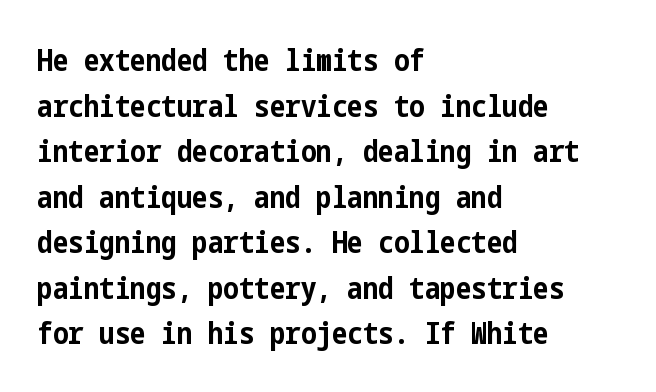
Vertically, the passage feels balanced, rows spaced as you'd expect. Short note: letters normally spaced. Does the lettering tilt? It doesn't — this is upright. How heavy is the stroke? Heavy — this is a bold.
